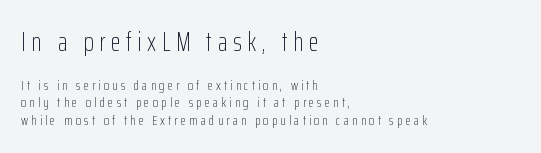
Vertical stems look standard width or narrower in stroke. Letter spacing: wide. The string is rendered with underlining switched off. Quick note: not italic, upright. The composition opens big and finishes small. The text block is weighted toward the left margin, trailing off unevenly rightward.
